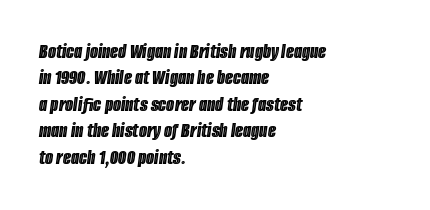
The image shows 21 px text type, italic (leaning right); set left-aligned, normal line spacing (1.26x), normal letter spacing, not underlined.
